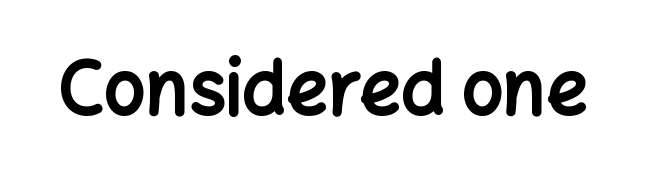
{"serif": "no", "italic": "no", "bold": "yes", "weight": "bold", "width": "normal", "stroke_contrast": "low", "x_height": "medium", "monospaced": "no", "underline": "no", "letter_spacing": "normal", "letter_spacing_em": 0.0, "glyph_px": 73}
